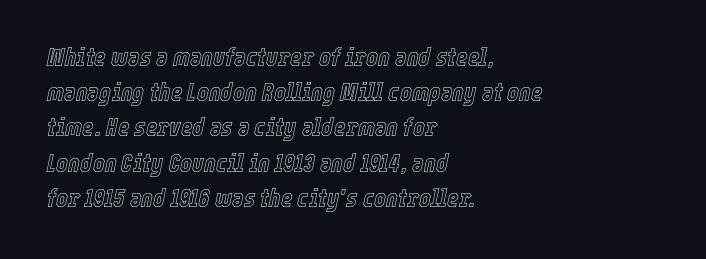
{"italic": "yes", "lean": "right", "slant_degrees": 12, "underline": "no", "align": "left", "line_spacing": "normal", "line_spacing_ratio": 1.41, "letter_spacing": "normal", "letter_spacing_em": 0.0, "glyph_px": 25}
